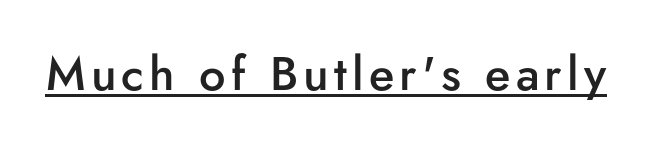
The image shows 47 px semibold sans-serif type, upright; set underlined; low stroke contrast and a small x-height.
